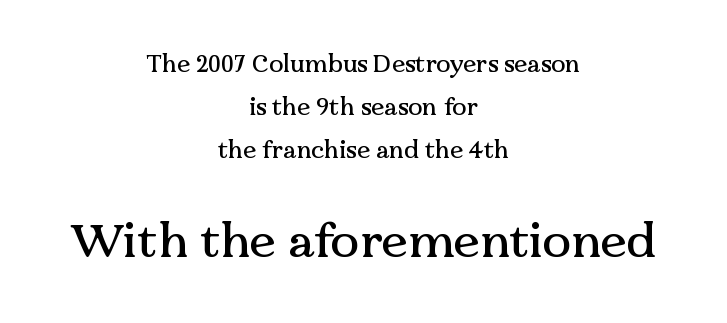
This rendering features lettering with no underline. Short note: letters normally spaced. Note the varied advance widths — an 'i' is clearly narrower than an 'm'. The letters stand straight up with perfectly vertical stems. Visually, the bottom section dominates because its glyphs are scaled up.
